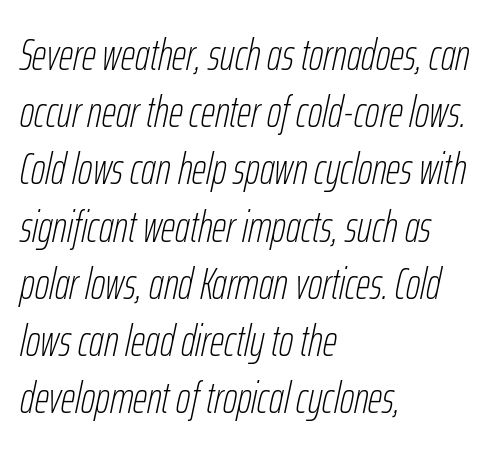
{"italic": "yes", "lean": "right", "slant_degrees": 12, "bold": "no", "weight": "thin", "width": "condensed", "stroke_contrast": "low", "x_height": "medium", "monospaced": "no", "underline": "no", "align": "left", "line_spacing": "normal", "line_spacing_ratio": 1.3, "letter_spacing": "normal", "letter_spacing_em": 0.0, "glyph_px": 44}
